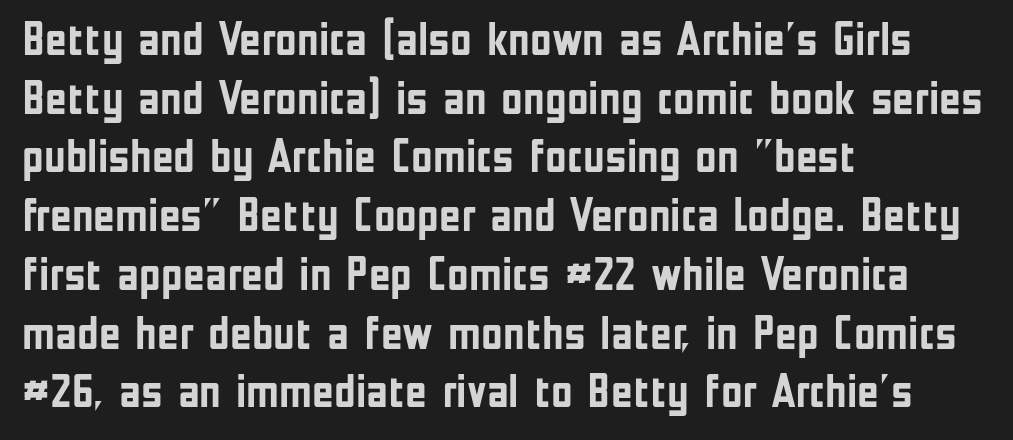
The image shows 47 px semibold, condensed sans-serif type, upright; set left-aligned, normal line spacing (1.25x), normal letter spacing, not underlined; low stroke contrast and a medium x-height.
